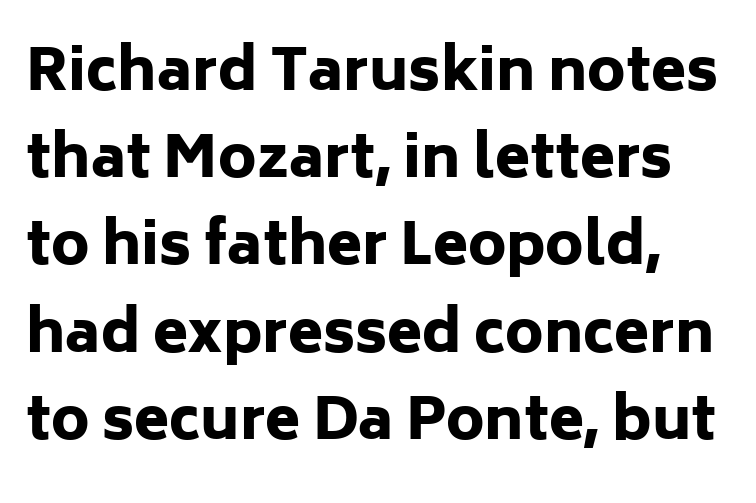
Spacing verdict: proportional, widths tailored to each character. There is no visible air inserted between adjacent glyphs. Style check: upright. Grotesque or geometric, the face here clearly has no serifs.
